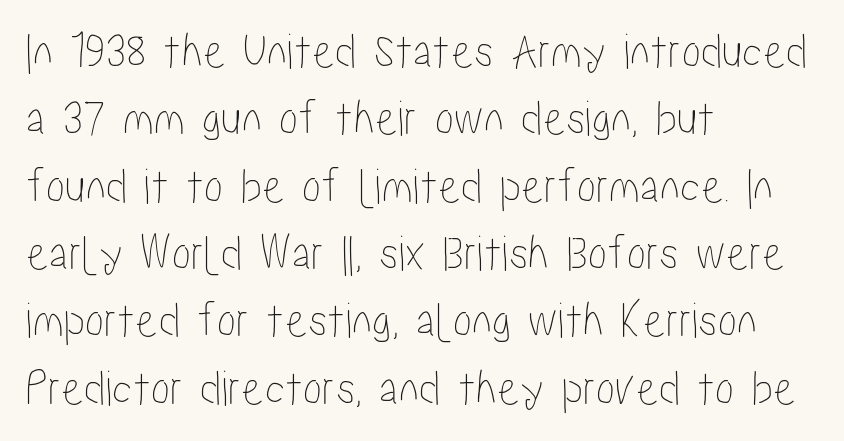
{"italic": "no", "width": "condensed", "stroke_contrast": "low", "x_height": "medium", "monospaced": "no", "underline": "no", "align": "left", "line_spacing": "normal", "line_spacing_ratio": 1.32, "letter_spacing": "normal", "letter_spacing_em": 0.0, "glyph_px": 51}
